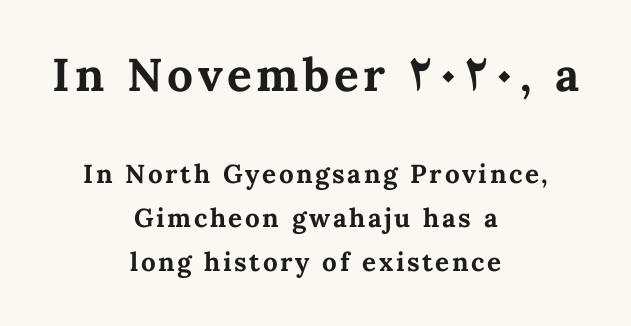
The image shows 46 px bold type, upright; set centered, normal line spacing (1.7x), not underlined; the first (top) block is 1.77x larger; medium stroke contrast and a medium x-height.
